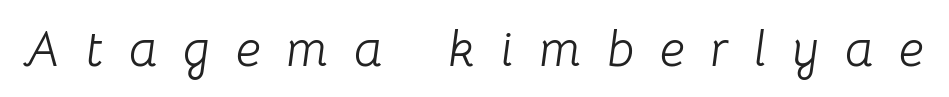
Spacing between characters has been opened up far beyond the box default. You could not count columns in this text — the font is proportionally spaced. Emphasis-style slanted type is in use. A clean baseline with only descenders dipping below it. The weight tops out at a normal text grade.
